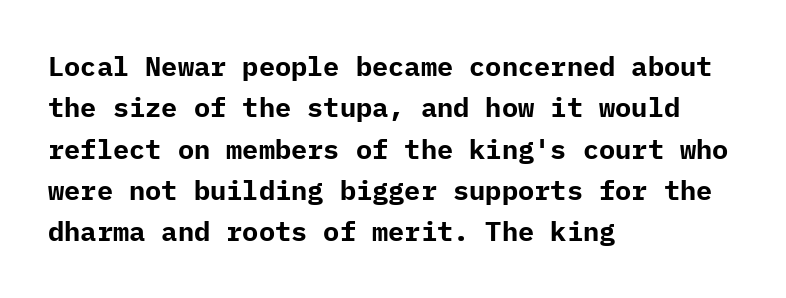
The image shows 27 px bold type, upright; set left-aligned, normal line spacing (1.53x), normal letter spacing, not underlined.
